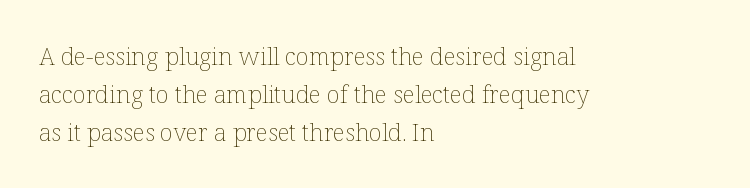
Q: Is the text bold? A: No.
Q: Is the text italic (slanted)? A: No, it is upright.
Q: Is the text underlined? A: No.
Q: How is the paragraph aligned? A: Left-aligned.
Q: Is the spacing between letters normal or unusually wide? A: Normal.
Q: Is the spacing between lines tight, normal or loose? A: Normal.
